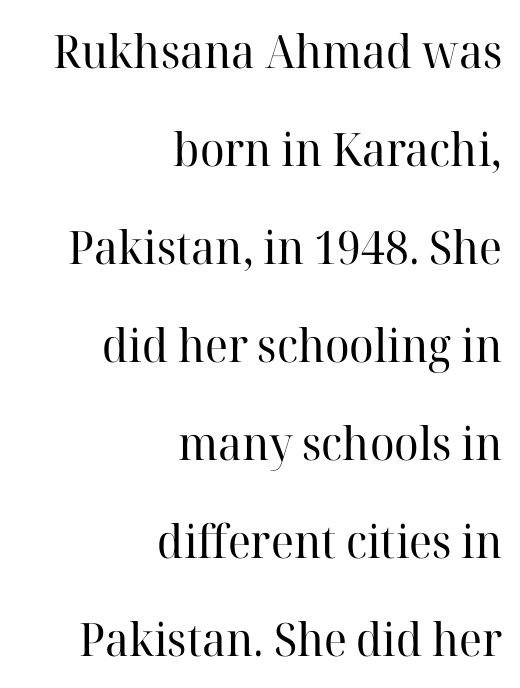
The line texture is even and compact thanks to regular tracking. The lines are spread far apart with generous leading. The passage shown is typed in a proportional face where columns would drift. Regarding serifs, this sample has them. Type without underlining.
